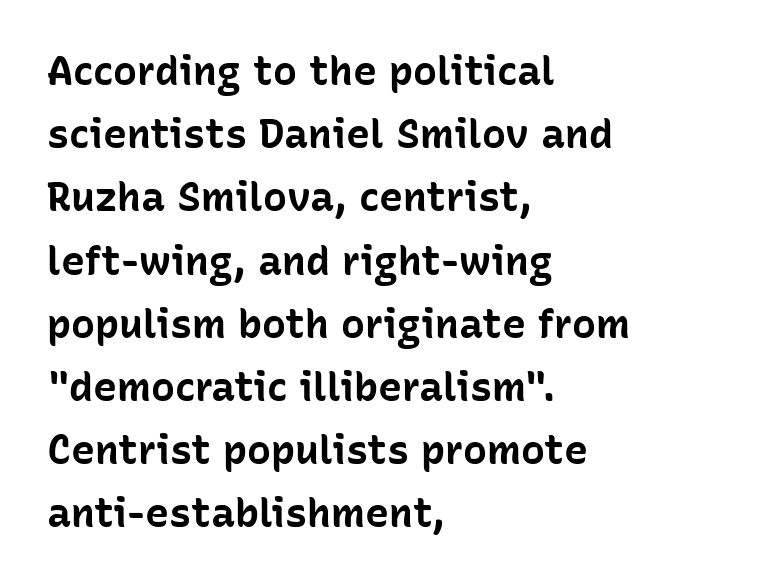
The image shows 40 px bold sans-serif type, upright; set left-aligned, normal line spacing (1.58x), normal letter spacing, not underlined; low stroke contrast and a medium x-height.
